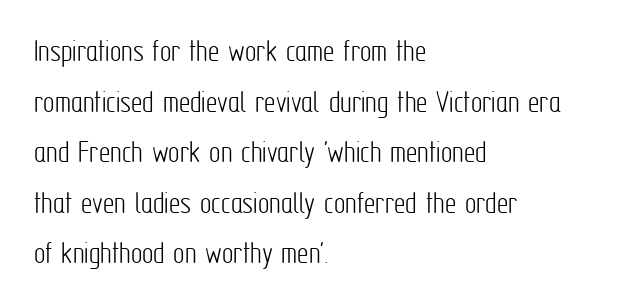
Q: Is the text bold? A: No.
Q: Is the text italic (slanted)? A: No, it is upright.
Q: Is the typeface a serif or a sans-serif typeface? A: Sans-serif.
Q: Is the text underlined? A: No.
Q: How is the paragraph aligned? A: Left-aligned.
Q: Is the spacing between letters normal or unusually wide? A: Normal.
Q: Is the spacing between lines tight, normal or loose? A: Normal.
Q: Width (condensed, normal, or wide)? A: Condensed.
Q: Stroke contrast? A: Low.
Q: x-height? A: Medium.
Q: Monospaced? A: No.
